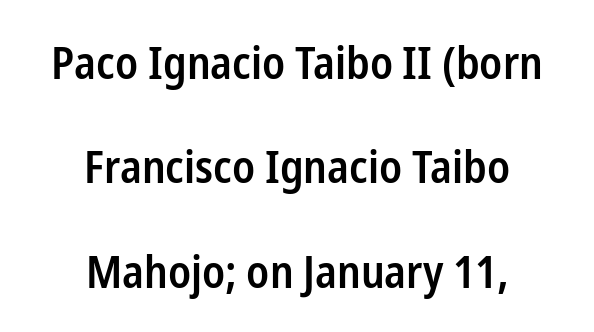
Centered paragraph, ragged on both sides. These lines keep a tight, regular rhythm from letter to letter. Looks like regular typesetting: each glyph gets only the width it needs. The sample has been set in demibold, a notch under bold. Check where the strokes stop: nothing finishes them off — pure sans. This is the regular roman posture of the typeface.
